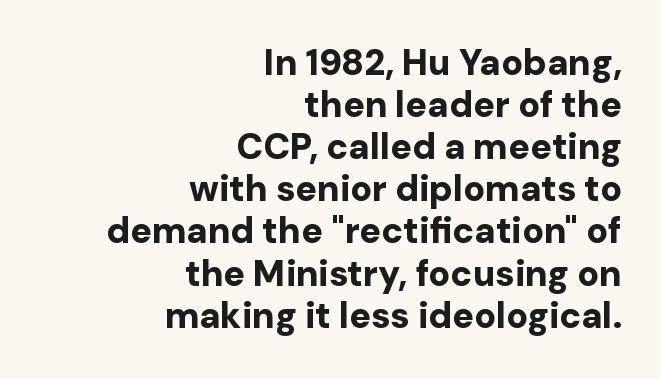
How heavy is the stroke? Heavy — this is a bold. Each word holds together tightly as a unit, with standard inter-letter gaps. This sample uses a sans-serif face. The passage shown is typed in a proportional face where columns would drift. The letters stand straight up with perfectly vertical stems.
